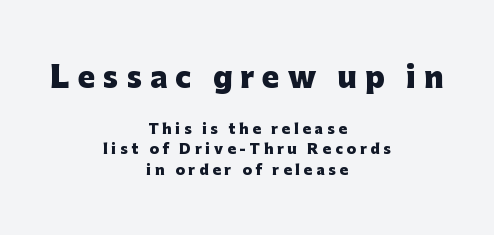
{"serif": "no", "italic": "no", "bold": "yes", "weight": "heavy", "width": "normal", "stroke_contrast": "low", "x_height": "medium", "monospaced": "no", "underline": "no", "align": "center", "line_spacing": "normal", "line_spacing_ratio": 1.47, "letter_spacing": "wide", "letter_spacing_em": 0.27, "larger_block": "first", "size_ratio": 2.07, "glyph_px": 29}
